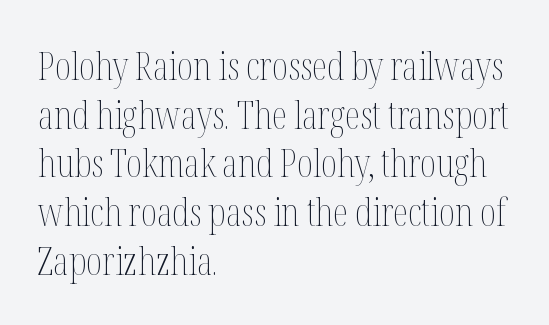
The image shows 39 px thin, condensed type, upright; set left-aligned, normal line spacing (1.25x), normal letter spacing, not underlined; medium stroke contrast and a medium x-height.
